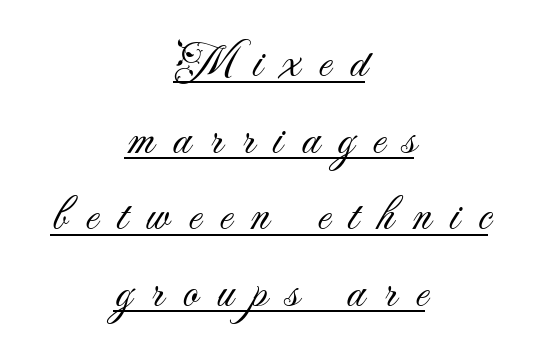
{"serif": "no", "bold": "no", "weight": "light", "width": "normal", "stroke_contrast": "medium", "x_height": "small", "monospaced": "no", "underline": "yes", "align": "center", "line_spacing": "normal", "line_spacing_ratio": 1.63, "letter_spacing": "wide", "letter_spacing_em": 0.4, "glyph_px": 47}
